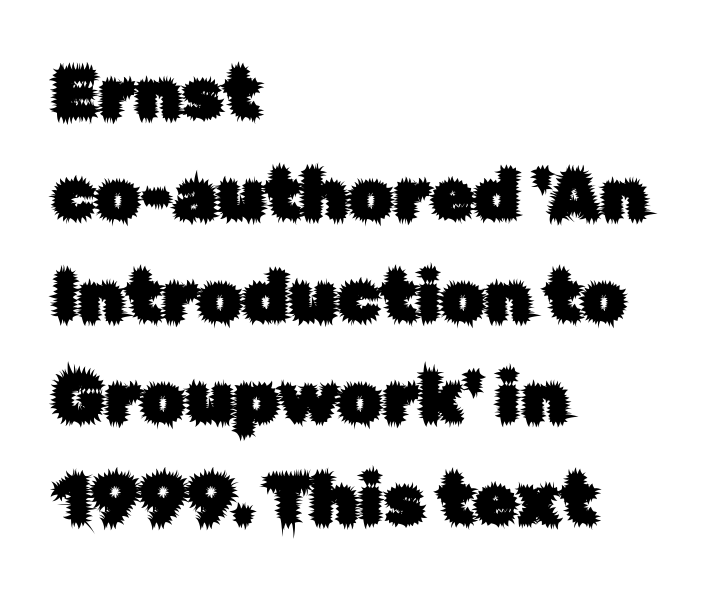
{"serif": "no", "italic": "no", "width": "normal", "stroke_contrast": "low", "x_height": "medium", "monospaced": "no", "underline": "no", "align": "left", "line_spacing": "normal", "line_spacing_ratio": 1.45, "letter_spacing": "normal", "letter_spacing_em": 0.0, "glyph_px": 70}
